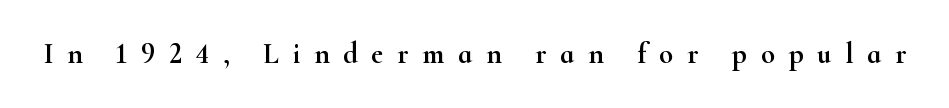
Q: Is the text italic (slanted)? A: No, it is upright.
Q: Is the typeface a serif or a sans-serif typeface? A: Serif.
Q: Is the text underlined? A: No.
Q: Is the spacing between letters normal or unusually wide? A: Unusually wide.
Q: Width (condensed, normal, or wide)? A: Wide.
Q: Stroke contrast? A: High.
Q: x-height? A: Small.
Q: Monospaced? A: No.
